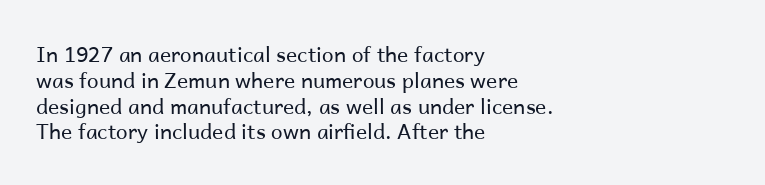
The image shows 21 px text type, upright; set left-aligned, line spacing 1.23x, normal letter spacing, not underlined.
